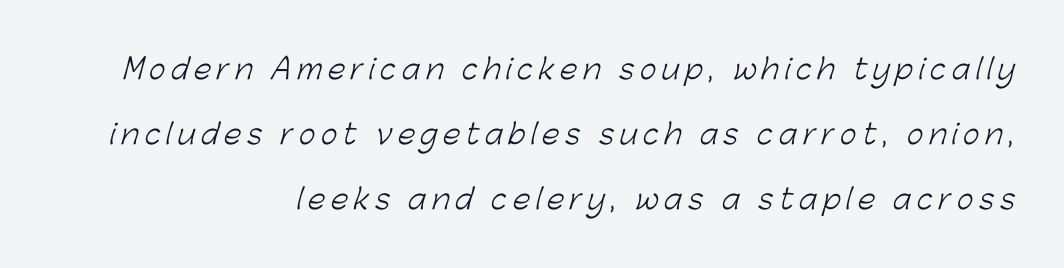
Heft: none added — not bold. Unmarked baselines from the first word to the last. The rendering uses natural spacing where letterforms have individual widths. The setting favours the right margin, as signatures and pull-quotes sometimes do. Look at the bottom of the vertical strokes: they stop flat, with no serifs. Observe the wide spacing: letters keep a clear distance from each other.
